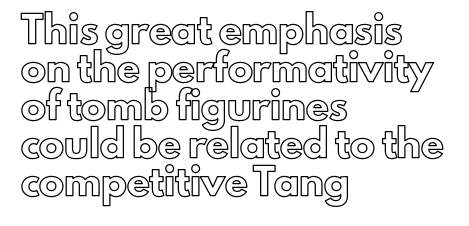
The image shows 25 px text type, upright; set left-aligned, normal line spacing (1.52x), normal letter spacing, not underlined.
